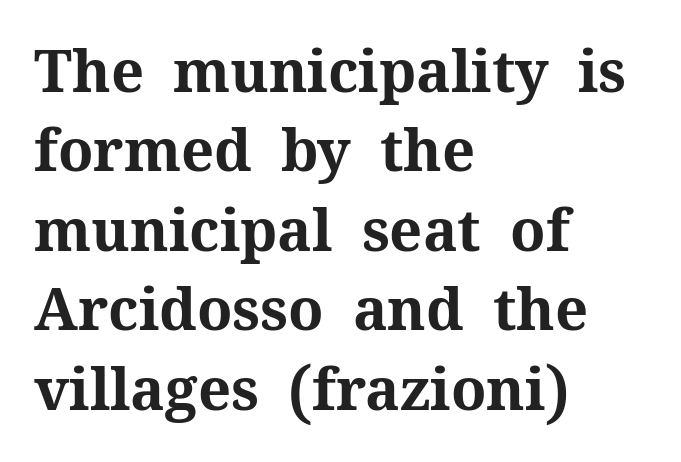
Q: Is the text bold? A: Yes.
Q: Is the text italic (slanted)? A: No, it is upright.
Q: Is the typeface a serif or a sans-serif typeface? A: Serif.
Q: Is the text underlined? A: No.
Q: How is the paragraph aligned? A: Left-aligned.
Q: Is the spacing between letters normal or unusually wide? A: Normal.
Q: Is the spacing between lines tight, normal or loose? A: Normal.
Q: Width (condensed, normal, or wide)? A: Normal.
Q: Stroke contrast? A: Medium.
Q: x-height? A: Medium.
Q: Monospaced? A: No.
